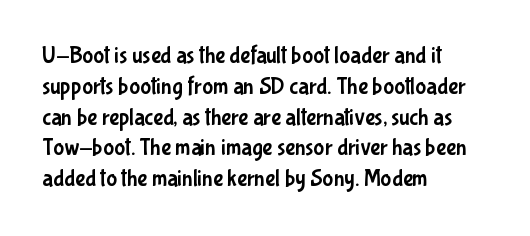
The glyphs are unaccompanied by any horizontal stroke below them. Quick note: not italic, upright. Each word holds together tightly as a unit, with standard inter-letter gaps. The paragraph shown leans on its left margin. Does the leading feel generous? No, just average.
